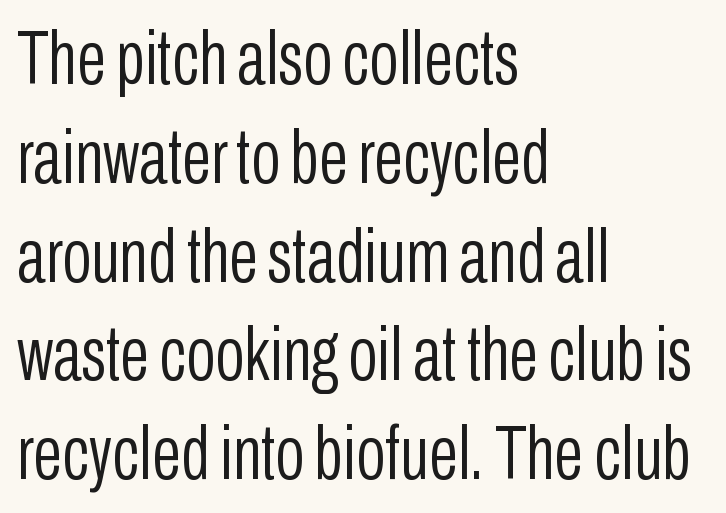
Q: Is the text bold? A: No.
Q: Is the text italic (slanted)? A: No, it is upright.
Q: Is the typeface a serif or a sans-serif typeface? A: Sans-serif.
Q: Is the text underlined? A: No.
Q: How is the paragraph aligned? A: Left-aligned.
Q: Is the spacing between letters normal or unusually wide? A: Normal.
Q: Is the spacing between lines tight, normal or loose? A: Normal.
Q: Width (condensed, normal, or wide)? A: Condensed.
Q: Stroke contrast? A: Low.
Q: x-height? A: Medium.
Q: Monospaced? A: No.
